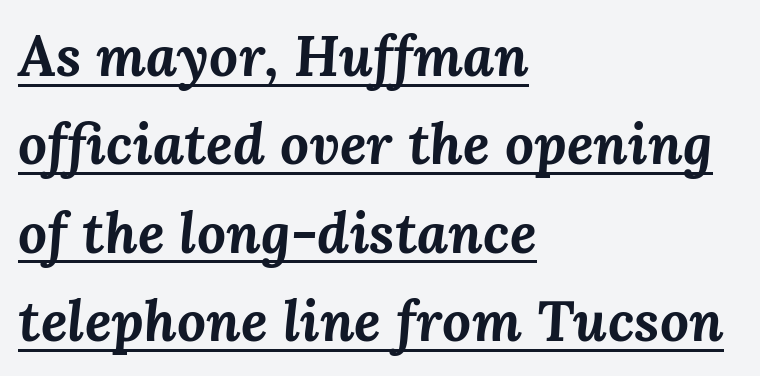
Does a line run under the words? Yes, clearly. The text carries the slant typical of an italic or oblique font. Note the varied advance widths — an 'i' is clearly narrower than an 'm'. Layout note: lines flush left. This sample uses plain, unmodified letter spacing. The characters look thick and weighty, a clear bold.
